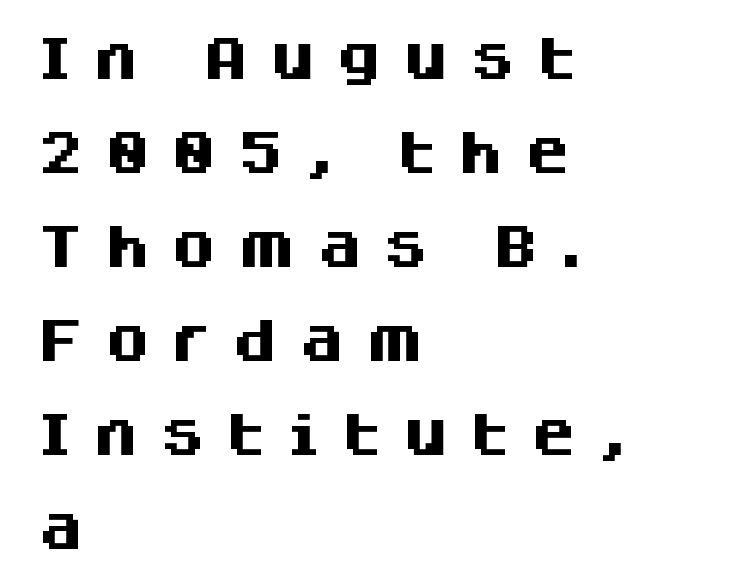
The image shows 47 px heavy sans-serif type, upright; set left-aligned, loose line spacing (2.0x), unusually wide letter spacing (+0.42 em), not underlined; medium stroke contrast and a large x-height.
